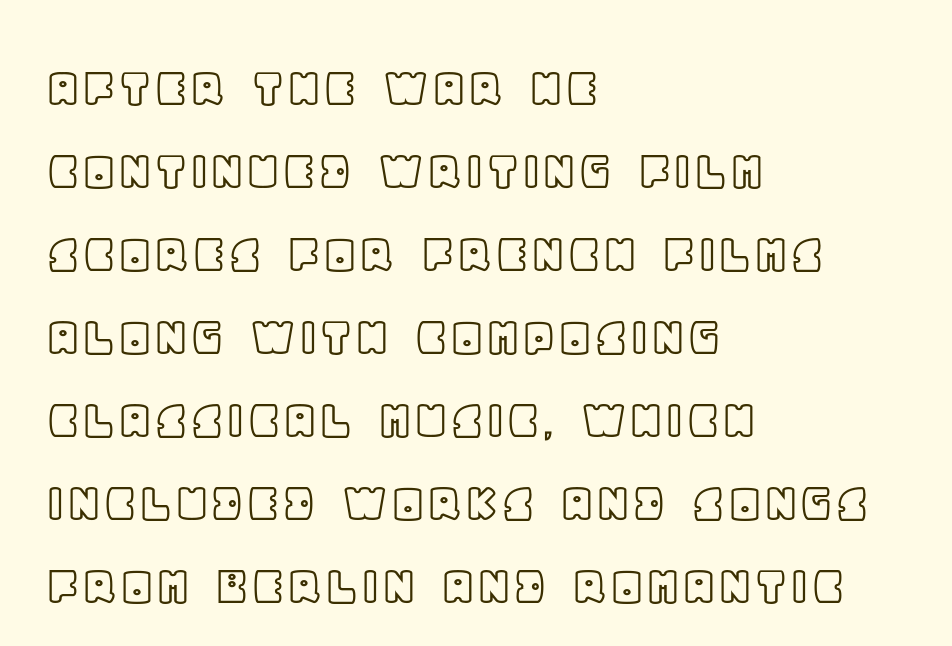
The gaps between neighbouring characters are ordinary and unremarkable. Normally led — the rows are evenly, conventionally spaced. A clean baseline with only descenders dipping below it. Where is the straight margin? On the left.
